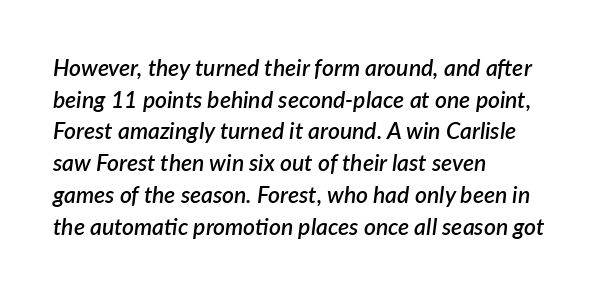
{"italic": "yes", "lean": "right", "slant_degrees": 7, "bold": "semi", "underline": "no", "align": "left", "line_spacing": "normal", "line_spacing_ratio": 1.38, "letter_spacing": "normal", "letter_spacing_em": 0.0, "glyph_px": 23}
